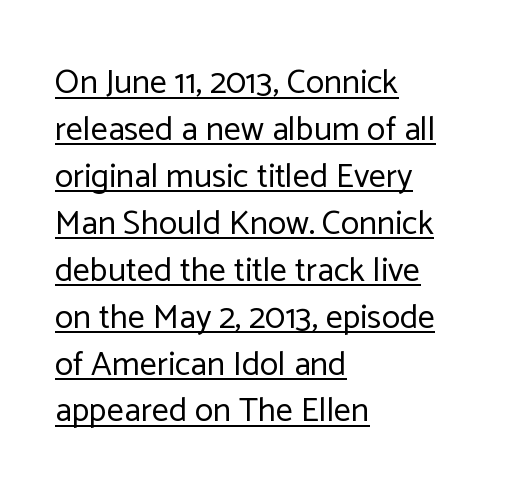
Q: Is the text bold? A: No.
Q: Is the text italic (slanted)? A: No, it is upright.
Q: Is the typeface a serif or a sans-serif typeface? A: Sans-serif.
Q: Is the text underlined? A: Yes.
Q: How is the paragraph aligned? A: Left-aligned.
Q: Is the spacing between letters normal or unusually wide? A: Normal.
Q: Is the spacing between lines tight, normal or loose? A: Normal.
Q: Width (condensed, normal, or wide)? A: Normal.
Q: Stroke contrast? A: Low.
Q: x-height? A: Medium.
Q: Monospaced? A: No.
